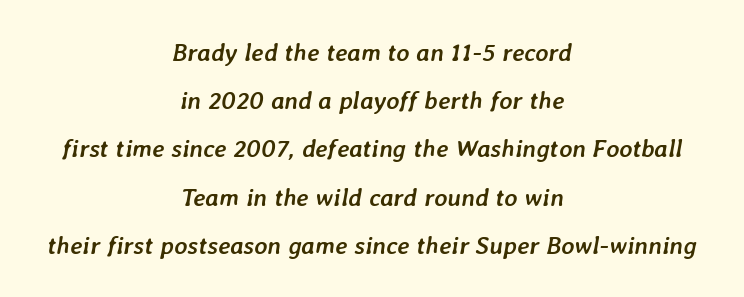
{"italic": "yes", "lean": "right", "slant_degrees": 7, "bold": "yes", "underline": "no", "align": "center", "line_spacing": "loose", "line_spacing_ratio": 1.93, "letter_spacing": "normal", "letter_spacing_em": 0.0, "glyph_px": 25}
